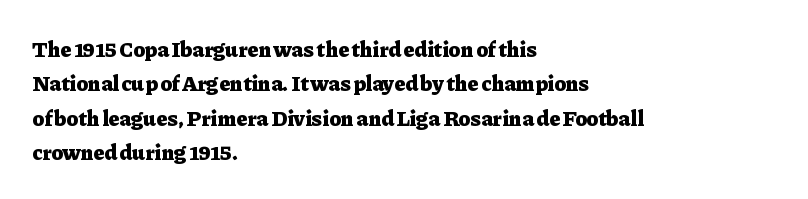
The image shows 22 px bold type, upright; set left-aligned, normal line spacing (1.56x), normal letter spacing, not underlined.
